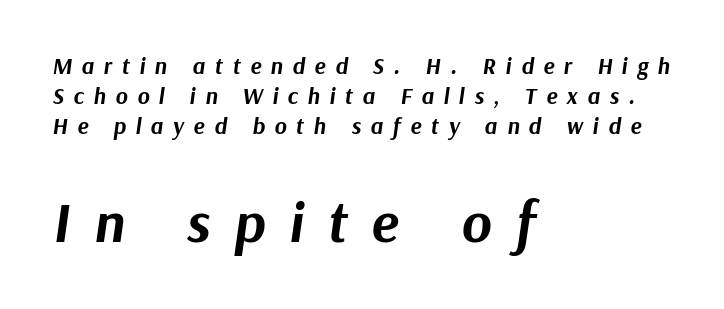
The image shows 57 px bold type, italic (leaning right); set left-aligned, normal line spacing (1.31x), unusually wide letter spacing (+0.42 em), not underlined; the second (bottom) block is 2.48x larger; medium stroke contrast and a medium x-height.
